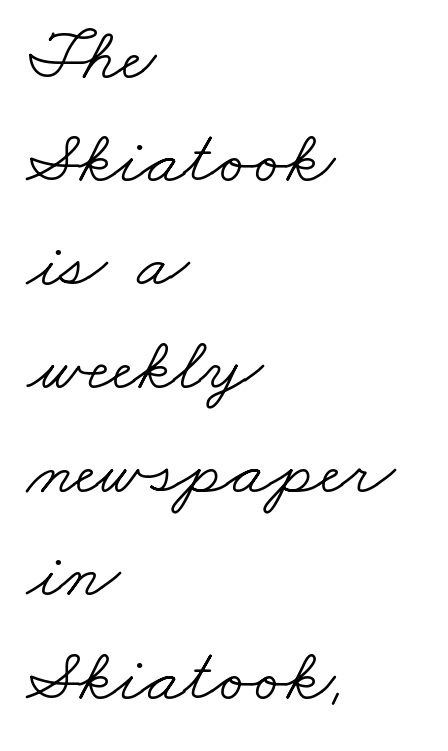
The image shows 75 px light, wide serif type; set left-aligned, normal line spacing (1.38x), normal letter spacing, not underlined; low stroke contrast and a small x-height.
